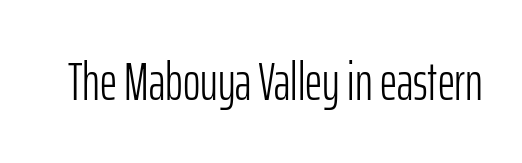
{"serif": "no", "italic": "no", "bold": "no", "weight": "light", "width": "condensed", "stroke_contrast": "low", "x_height": "medium", "monospaced": "no", "underline": "no", "letter_spacing": "normal", "letter_spacing_em": 0.0, "glyph_px": 53}
